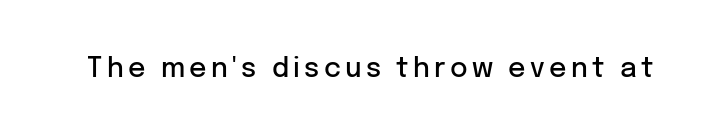
Notice how the stems are strictly vertical — no italics here. The strokes are fattened partway — semibold, not bold. Words float on clear page, feet unadorned.
